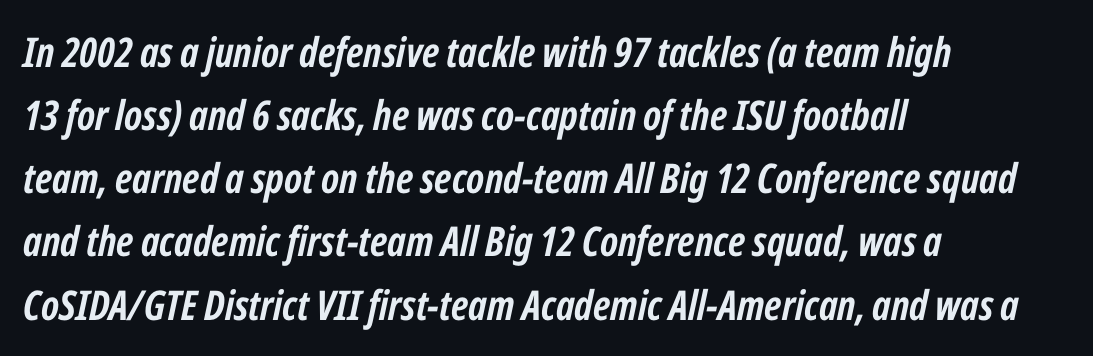
The image shows 41 px semibold, condensed type, italic (leaning right); set left-aligned, normal line spacing (1.54x), normal letter spacing, not underlined; low stroke contrast and a medium x-height.
